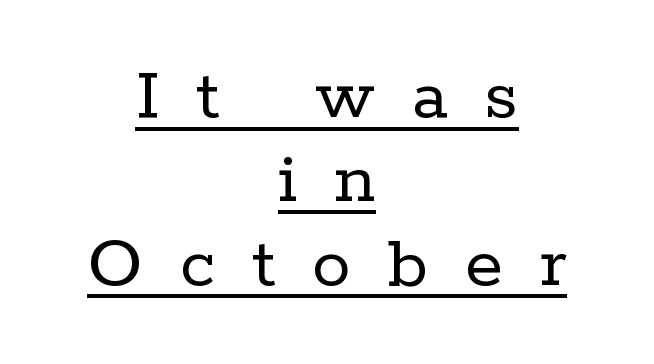
{"serif": "yes", "italic": "no", "bold": "no", "weight": "regular", "width": "normal", "stroke_contrast": "low", "x_height": "medium", "monospaced": "no", "underline": "yes", "align": "center", "line_spacing": "tight", "line_spacing_ratio": 1.09, "letter_spacing": "wide", "letter_spacing_em": 0.48, "glyph_px": 77}
